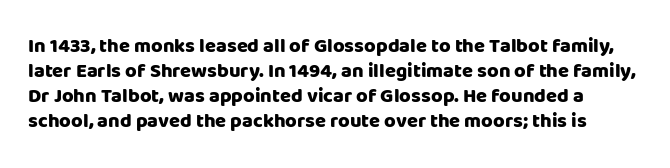
The line texture is even and compact thanks to regular tracking. Vertical spacing — default. Does the lettering tilt? It doesn't — this is upright. Weight: bold. Decoration check: the copy has no underline.
